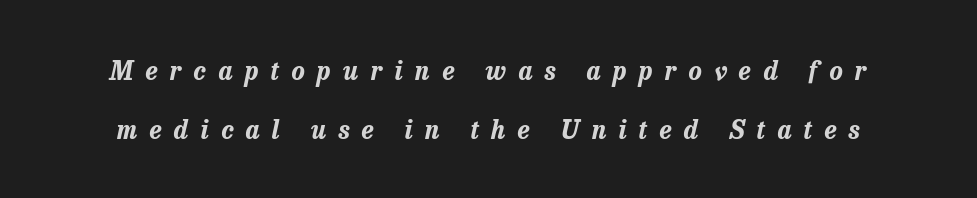
This block would shrink considerably if given ordinary leading; it's expanded now. Honestly, the letter spacing is so wide it's the main thing you notice. The lettering tilts uniformly, giving the passage an italic look. I'd describe the lettering as bold — thick and assertive. Beneath every word, the page is bare.
